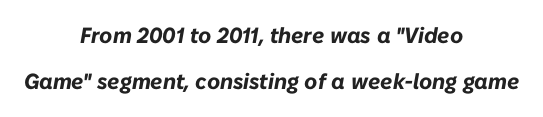
Q: Is the text bold? A: Yes.
Q: Is the text italic (slanted)? A: Yes, it leans right by about 10 degrees.
Q: Is the text underlined? A: No.
Q: How is the paragraph aligned? A: Centered.
Q: Is the spacing between letters normal or unusually wide? A: Normal.
Q: Is the spacing between lines tight, normal or loose? A: Loose.
